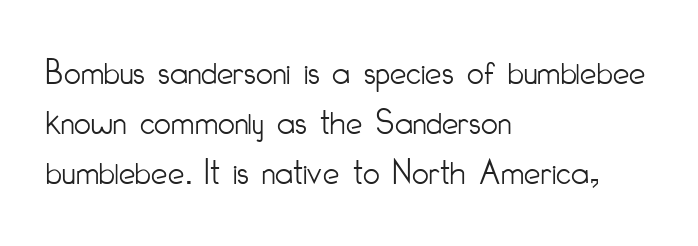
{"serif": "no", "italic": "no", "bold": "no", "weight": "light", "width": "condensed", "stroke_contrast": "low", "x_height": "small", "monospaced": "no", "underline": "no", "align": "left", "line_spacing": "normal", "line_spacing_ratio": 1.35, "letter_spacing": "normal", "letter_spacing_em": 0.0, "glyph_px": 37}
